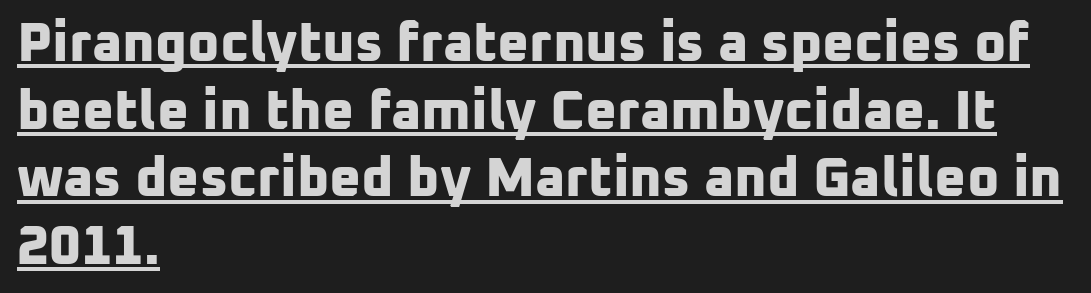
Letter spacing: default. The face used here is proportionally spaced, like ordinary book or web type. Students, this is bold: see how much ink each stroke carries. The typesetter has applied underlining to the passage shown.
